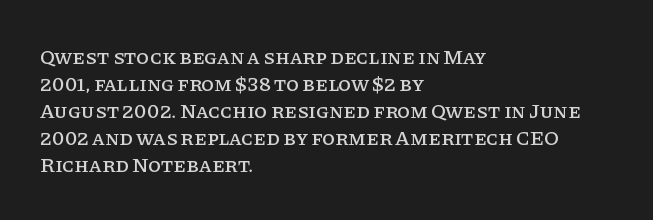
The letters stand straight up with perfectly vertical stems. Tracking here is standard; glyphs follow each other at the usual distance. Whoever set this chose a conventional vertical rhythm. The paragraph has a hard left edge and a soft right edge. Has an underline been added? It has not.
